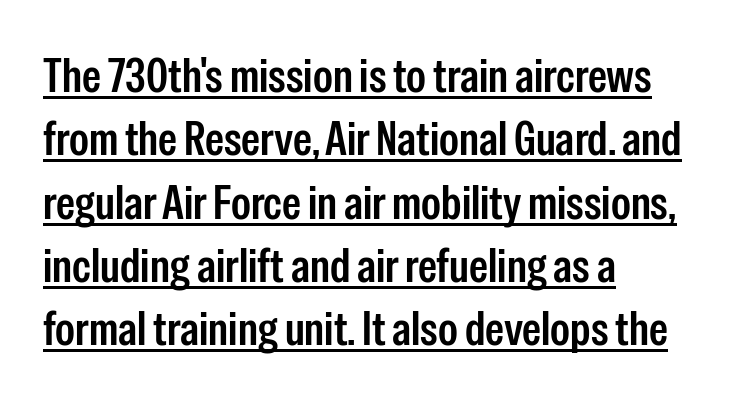
The image shows 48 px semibold, condensed sans-serif type, upright; set left-aligned, normal line spacing (1.32x), normal letter spacing, underlined; low stroke contrast and a medium x-height.
